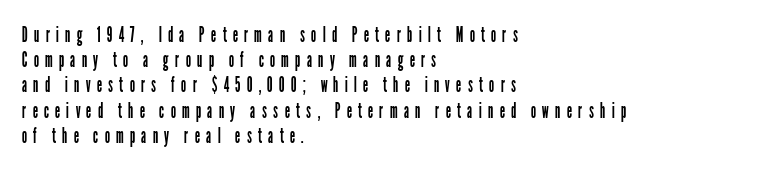
{"italic": "no", "bold": "no", "underline": "no", "align": "left", "line_spacing_ratio": 1.2, "letter_spacing": "wide", "letter_spacing_em": 0.29, "glyph_px": 21}
